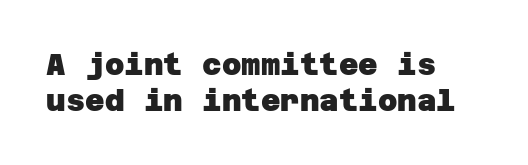
The image shows 30 px heavy sans-serif type; set left-aligned, line spacing 1.21x, normal letter spacing, not underlined; low stroke contrast and a large x-height.
